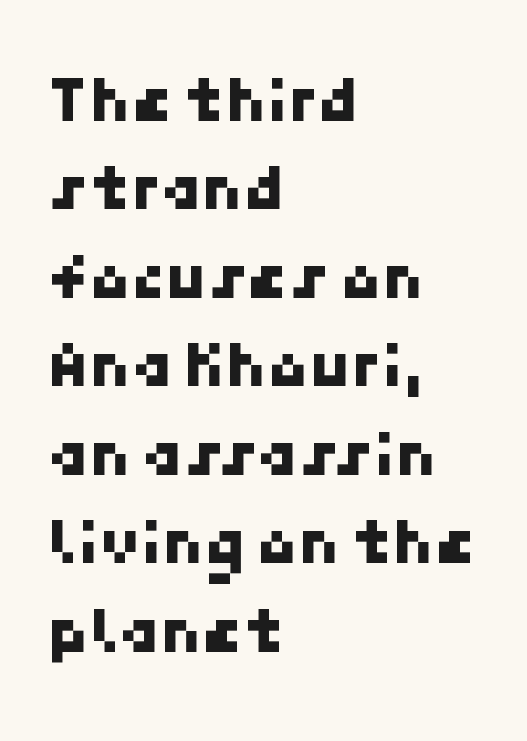
Are there feet on the stems? There aren't — it's a sans. Underline: absent. How would I describe the line gaps? Plain and ordinary. One-word summary of the alignment: left. The face used here is rendered with its standard letterfit.
